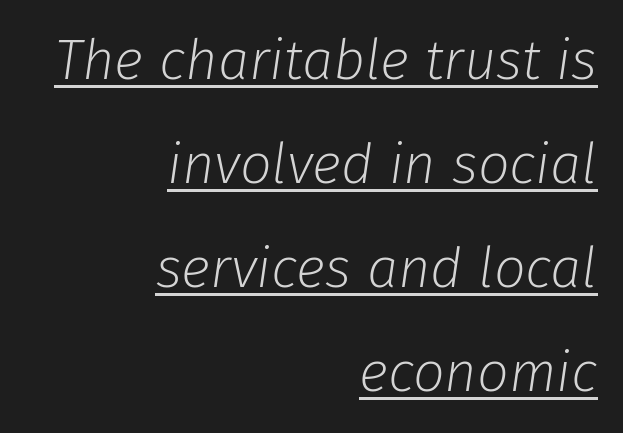
{"italic": "yes", "lean": "right", "slant_degrees": 8, "bold": "no", "weight": "light", "width": "normal", "stroke_contrast": "low", "x_height": "medium", "monospaced": "no", "underline": "yes", "align": "right", "line_spacing_ratio": 1.86, "letter_spacing": "normal", "letter_spacing_em": 0.0, "glyph_px": 56}
